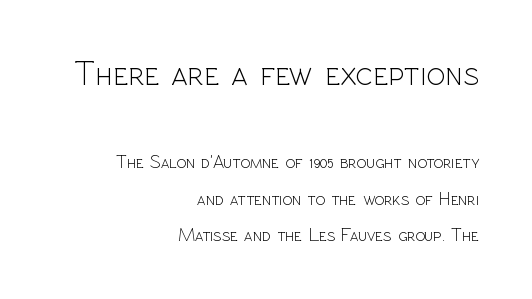
{"serif": "no", "italic": "no", "bold": "no", "weight": "light", "width": "normal", "x_height": "medium", "monospaced": "no", "underline": "no", "align": "right", "line_spacing": "loose", "line_spacing_ratio": 2.01, "letter_spacing": "normal", "letter_spacing_em": 0.0, "larger_block": "first", "size_ratio": 1.94, "glyph_px": 35}
